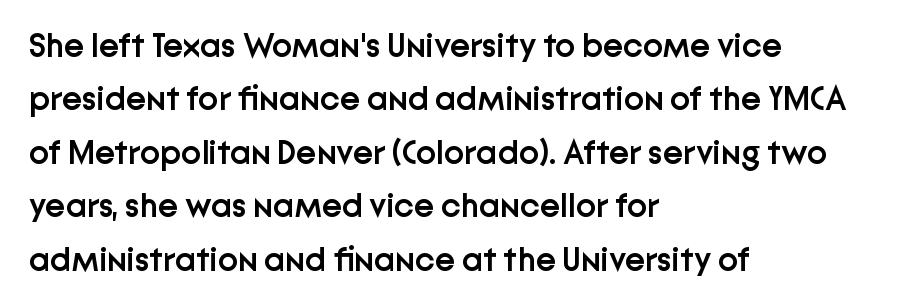
{"serif": "no", "italic": "no", "bold": "semi", "weight": "semibold", "width": "normal", "stroke_contrast": "low", "x_height": "medium", "monospaced": "no", "underline": "no", "align": "left", "line_spacing": "normal", "line_spacing_ratio": 1.57, "letter_spacing": "normal", "letter_spacing_em": 0.0, "glyph_px": 34}
